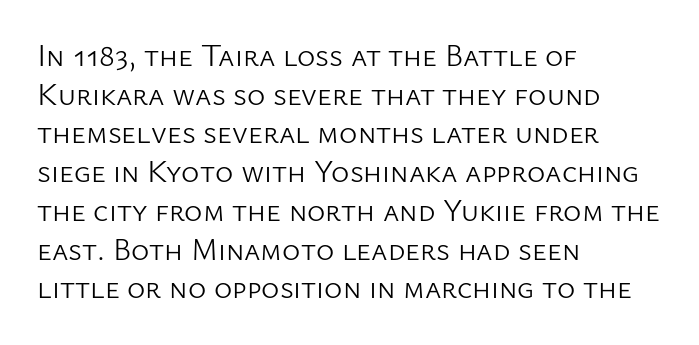
Q: Is the text bold? A: No.
Q: Is the text italic (slanted)? A: No, it is upright.
Q: Is the typeface a serif or a sans-serif typeface? A: Sans-serif.
Q: Is the text underlined? A: No.
Q: How is the paragraph aligned? A: Left-aligned.
Q: Is the spacing between letters normal or unusually wide? A: Normal.
Q: Is the spacing between lines tight, normal or loose? A: Normal.
Q: Width (condensed, normal, or wide)? A: Normal.
Q: Stroke contrast? A: Low.
Q: x-height? A: Medium.
Q: Monospaced? A: No.
